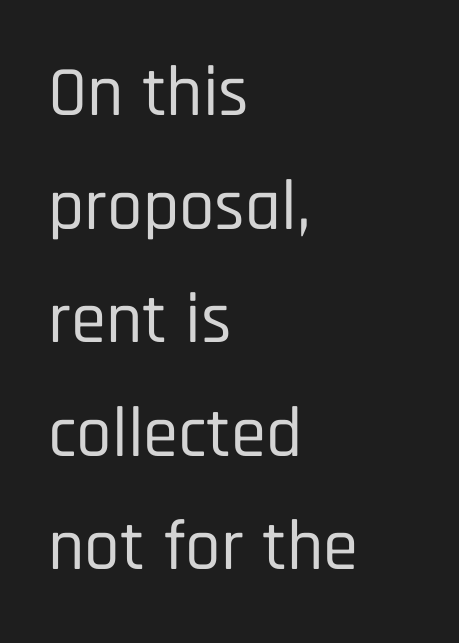
Q: Is the text italic (slanted)? A: No, it is upright.
Q: Is the typeface a serif or a sans-serif typeface? A: Sans-serif.
Q: Is the text underlined? A: No.
Q: How is the paragraph aligned? A: Left-aligned.
Q: Is the spacing between letters normal or unusually wide? A: Normal.
Q: Is the spacing between lines tight, normal or loose? A: Normal.
Q: Width (condensed, normal, or wide)? A: Condensed.
Q: Stroke contrast? A: Low.
Q: x-height? A: Large.
Q: Monospaced? A: No.
